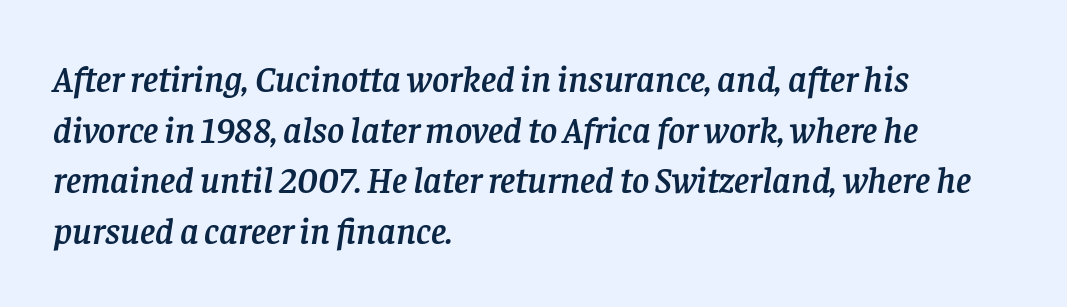
The image shows 37 px serif type, italic (leaning right); set left-aligned, normal line spacing (1.37x), normal letter spacing, not underlined; low stroke contrast and a large x-height.
